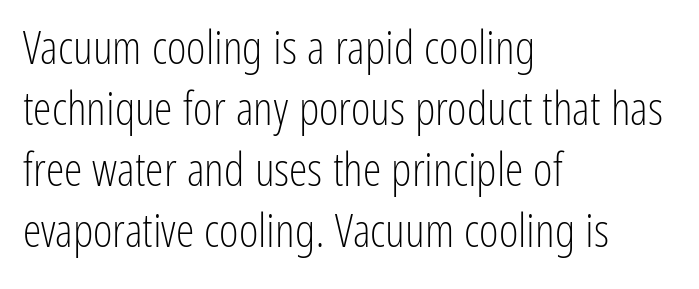
Nobody drew a line under any word here. The setting favours the left margin, as ordinary paragraphs usually do. A roman cut, with each character standing at attention. Here the designer chose a conventional face with non-uniform glyph widths. Is this a heavy cut? Hardly; it is regular or lighter.
